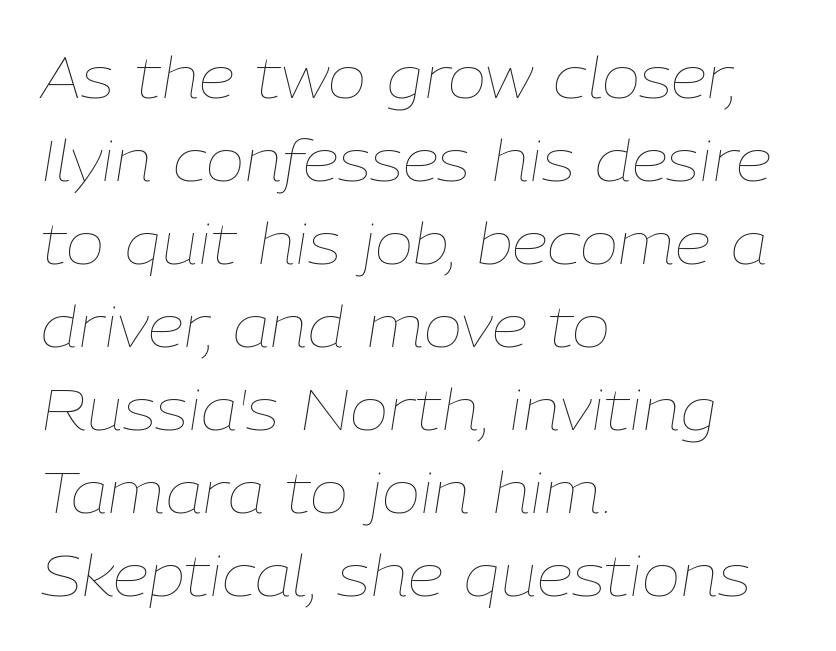
{"italic": "yes", "lean": "right", "slant_degrees": 9, "bold": "no", "weight": "thin", "width": "normal", "stroke_contrast": "low", "x_height": "medium", "monospaced": "no", "underline": "no", "align": "left", "line_spacing": "normal", "line_spacing_ratio": 1.43, "letter_spacing": "normal", "letter_spacing_em": 0.0, "glyph_px": 58}
